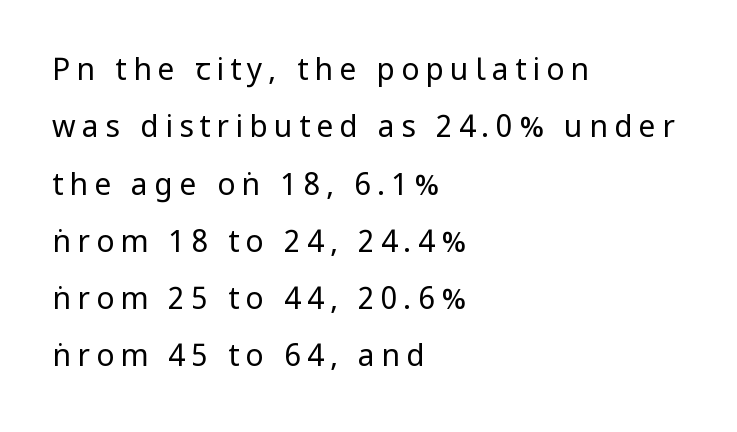
The image shows 30 px regular-weight, condensed sans-serif type, upright; set left-aligned, loose line spacing (1.91x), unusually wide letter spacing (+0.21 em), not underlined; low stroke contrast and a large x-height.
